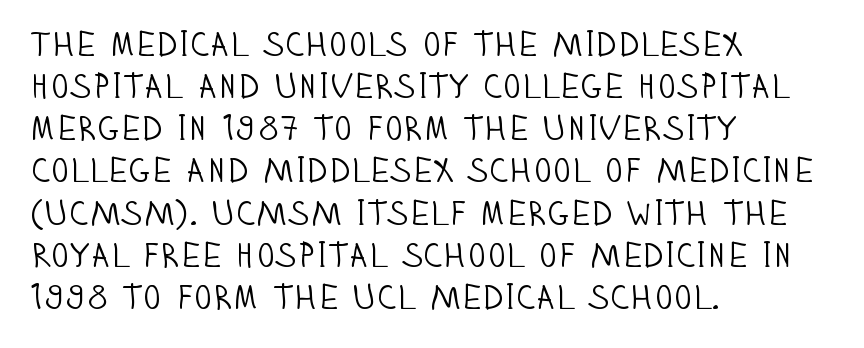
Q: Is the text bold? A: No.
Q: Is the text italic (slanted)? A: No, it is upright.
Q: Is the typeface a serif or a sans-serif typeface? A: Sans-serif.
Q: Is the text underlined? A: No.
Q: How is the paragraph aligned? A: Left-aligned.
Q: Is the spacing between letters normal or unusually wide? A: Normal.
Q: Width (condensed, normal, or wide)? A: Condensed.
Q: Stroke contrast? A: Low.
Q: x-height? A: Large.
Q: Monospaced? A: No.
